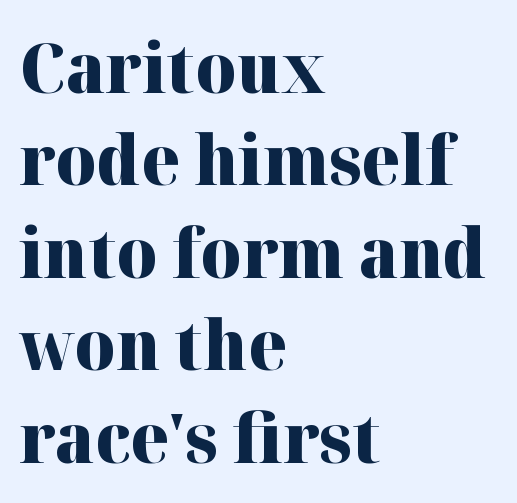
{"serif": "yes", "italic": "no", "bold": "yes", "weight": "heavy", "width": "normal", "stroke_contrast": "high", "x_height": "medium", "monospaced": "no", "underline": "no", "align": "left", "line_spacing": "normal", "line_spacing_ratio": 1.34, "letter_spacing": "normal", "letter_spacing_em": 0.0, "glyph_px": 69}
